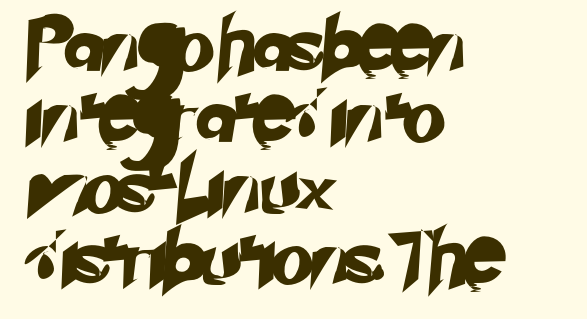
{"serif": "no", "width": "normal", "stroke_contrast": "low", "x_height": "small", "monospaced": "no", "underline": "no", "align": "left", "line_spacing": "normal", "line_spacing_ratio": 1.29, "letter_spacing": "normal", "letter_spacing_em": 0.0, "glyph_px": 55}
